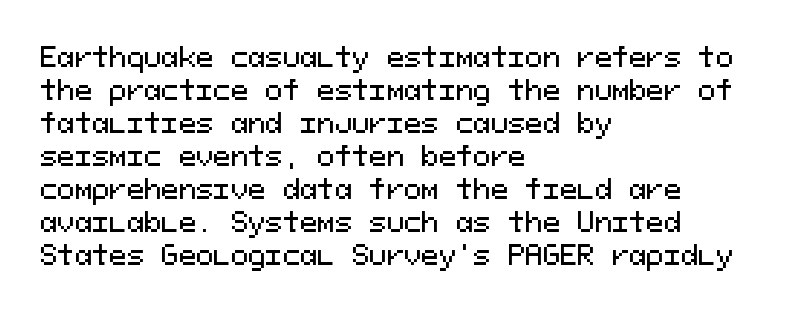
The image shows 26 px text type, upright; set left-aligned, normal line spacing (1.27x), normal letter spacing, not underlined.
